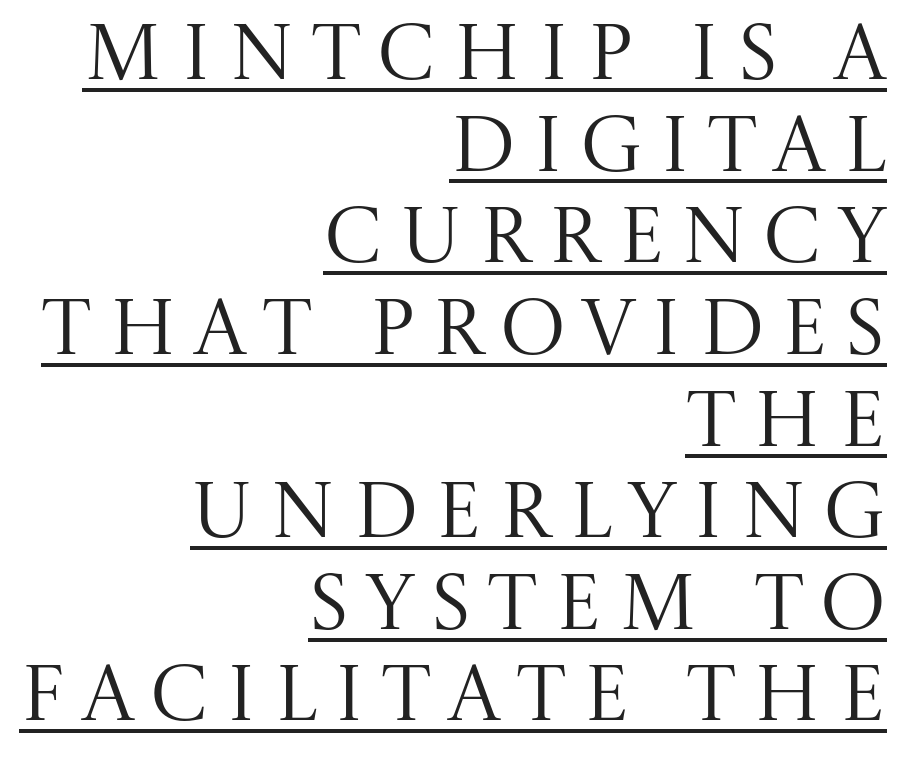
The image shows 79 px regular-weight serif type, upright; set right-aligned, line spacing 1.16x, unusually wide letter spacing (+0.2 em), underlined; medium stroke contrast and a large x-height.
